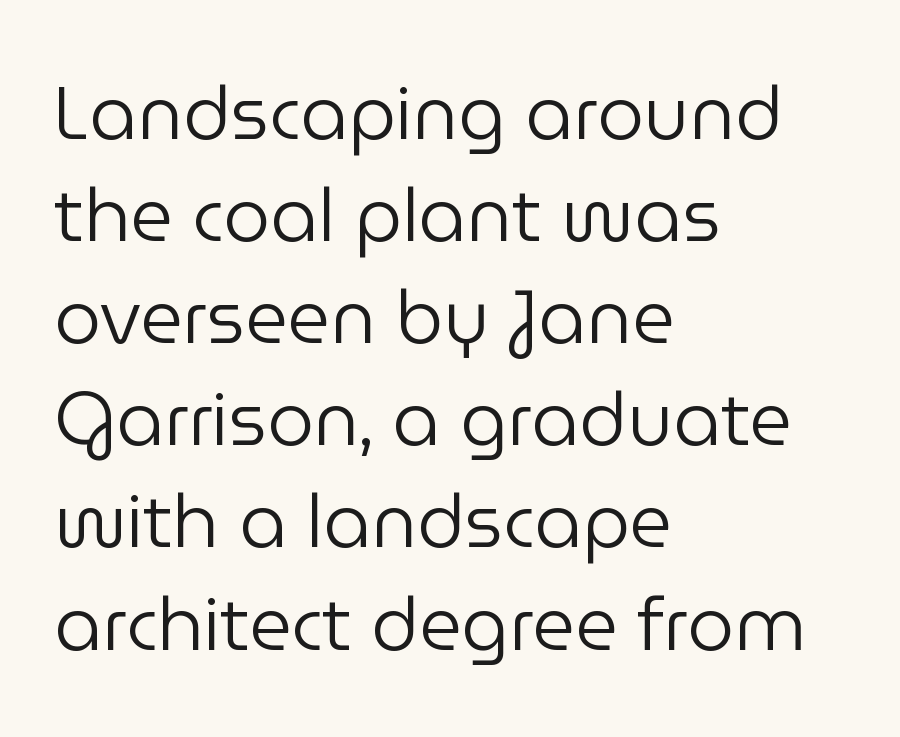
Q: Is the text bold? A: No.
Q: Is the text italic (slanted)? A: No, it is upright.
Q: Is the typeface a serif or a sans-serif typeface? A: Sans-serif.
Q: Is the text underlined? A: No.
Q: How is the paragraph aligned? A: Left-aligned.
Q: Is the spacing between letters normal or unusually wide? A: Normal.
Q: Is the spacing between lines tight, normal or loose? A: Normal.
Q: Width (condensed, normal, or wide)? A: Normal.
Q: Stroke contrast? A: Low.
Q: x-height? A: Medium.
Q: Monospaced? A: No.
